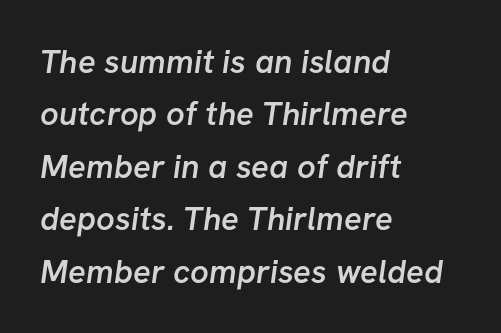
Q: Is the text bold? A: Semi-bold.
Q: Is the typeface a serif or a sans-serif typeface? A: Sans-serif.
Q: Is the text underlined? A: No.
Q: How is the paragraph aligned? A: Left-aligned.
Q: Is the spacing between letters normal or unusually wide? A: Normal.
Q: Is the spacing between lines tight, normal or loose? A: Normal.
Q: Width (condensed, normal, or wide)? A: Normal.
Q: Stroke contrast? A: Low.
Q: x-height? A: Medium.
Q: Monospaced? A: No.
